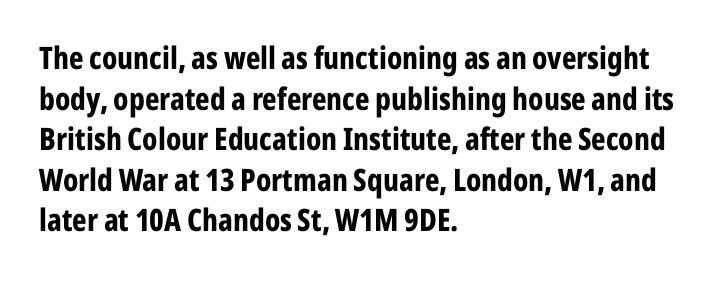
Q: Is the text bold? A: Yes.
Q: Is the text italic (slanted)? A: No, it is upright.
Q: Is the typeface a serif or a sans-serif typeface? A: Sans-serif.
Q: Is the text underlined? A: No.
Q: How is the paragraph aligned? A: Left-aligned.
Q: Is the spacing between letters normal or unusually wide? A: Normal.
Q: Is the spacing between lines tight, normal or loose? A: Normal.
Q: Width (condensed, normal, or wide)? A: Condensed.
Q: Stroke contrast? A: Low.
Q: x-height? A: Medium.
Q: Monospaced? A: No.
